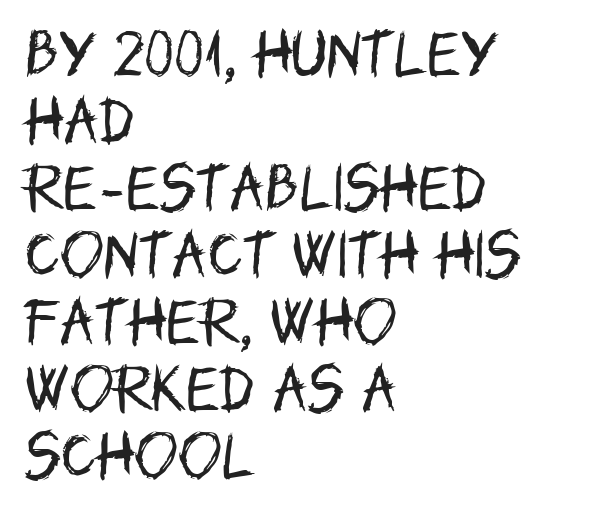
Q: Is the text bold? A: No.
Q: Is the text italic (slanted)? A: No, it is upright.
Q: Is the typeface a serif or a sans-serif typeface? A: Sans-serif.
Q: Is the text underlined? A: No.
Q: How is the paragraph aligned? A: Left-aligned.
Q: Is the spacing between letters normal or unusually wide? A: Normal.
Q: Is the spacing between lines tight, normal or loose? A: Normal.
Q: Width (condensed, normal, or wide)? A: Condensed.
Q: Stroke contrast? A: Low.
Q: x-height? A: Large.
Q: Monospaced? A: No.
